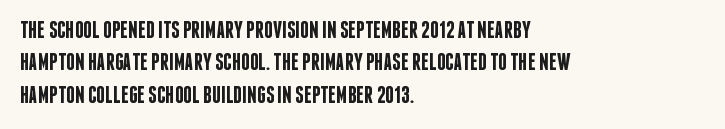
{"italic": "no", "bold": "semi", "underline": "no", "align": "left", "line_spacing": "normal", "line_spacing_ratio": 1.35, "letter_spacing": "normal", "letter_spacing_em": 0.0, "glyph_px": 24}
